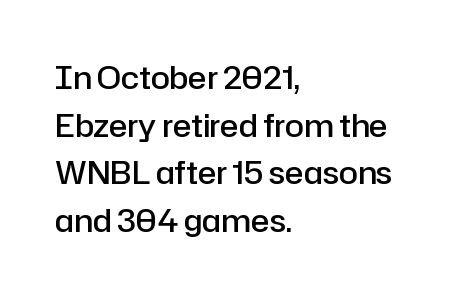
The image shows 31 px semibold sans-serif type, upright; set left-aligned, normal line spacing (1.54x), normal letter spacing, not underlined; low stroke contrast and a medium x-height.
